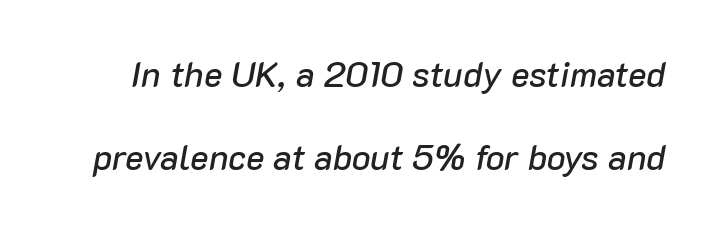
Q: Is the text italic (slanted)? A: Yes, it leans right by about 10 degrees.
Q: Is the text underlined? A: No.
Q: Is the spacing between letters normal or unusually wide? A: Normal.
Q: Is the spacing between lines tight, normal or loose? A: Loose.
Q: Width (condensed, normal, or wide)? A: Normal.
Q: Stroke contrast? A: Low.
Q: x-height? A: Medium.
Q: Monospaced? A: No.
